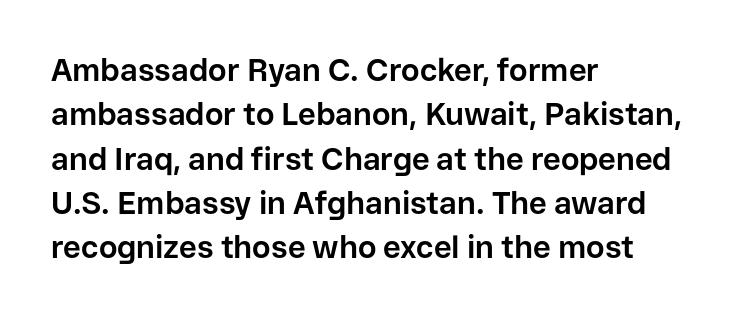
The image shows 31 px bold sans-serif type, upright; set left-aligned, normal line spacing (1.43x), normal letter spacing, not underlined; low stroke contrast and a medium x-height.
